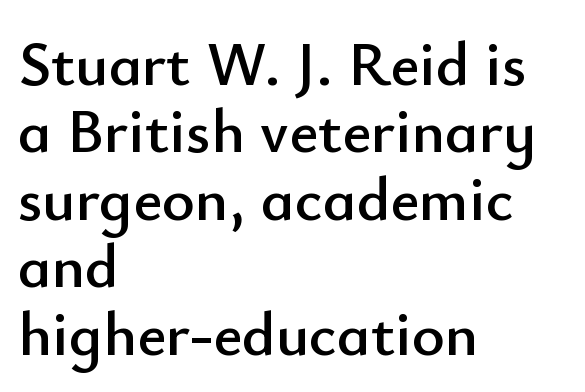
The image shows 63 px sans-serif type, upright; set left-aligned, tight line spacing (1.07x), normal letter spacing, not underlined; low stroke contrast and a small x-height.
